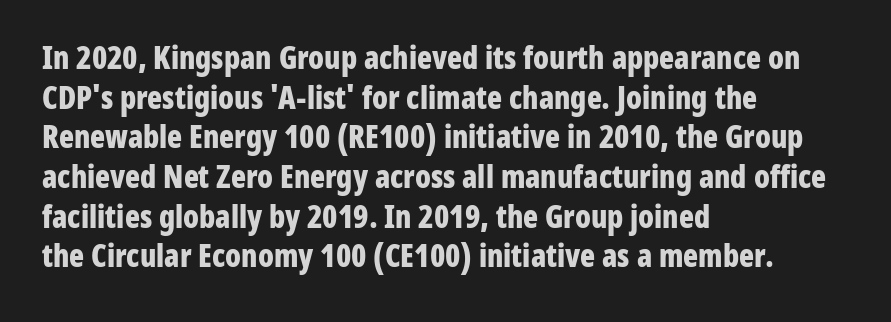
Q: Is the text bold? A: Yes.
Q: Is the text italic (slanted)? A: No, it is upright.
Q: Is the typeface a serif or a sans-serif typeface? A: Sans-serif.
Q: Is the text underlined? A: No.
Q: How is the paragraph aligned? A: Left-aligned.
Q: Is the spacing between letters normal or unusually wide? A: Normal.
Q: Is the spacing between lines tight, normal or loose? A: Normal.
Q: Width (condensed, normal, or wide)? A: Condensed.
Q: Stroke contrast? A: Low.
Q: x-height? A: Medium.
Q: Monospaced? A: No.
